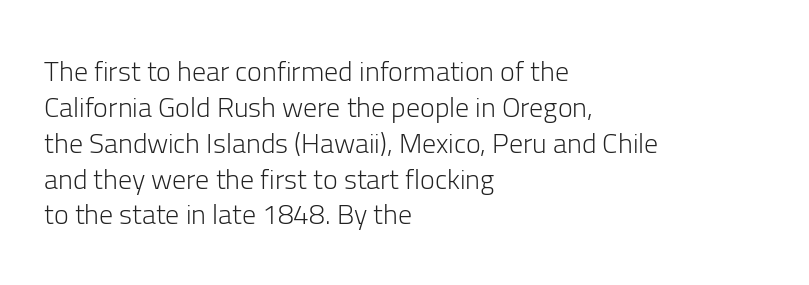
{"serif": "no", "italic": "no", "bold": "no", "weight": "light", "width": "normal", "stroke_contrast": "low", "x_height": "medium", "monospaced": "no", "underline": "no", "align": "left", "line_spacing": "normal", "line_spacing_ratio": 1.28, "letter_spacing": "normal", "letter_spacing_em": 0.0, "glyph_px": 28}
